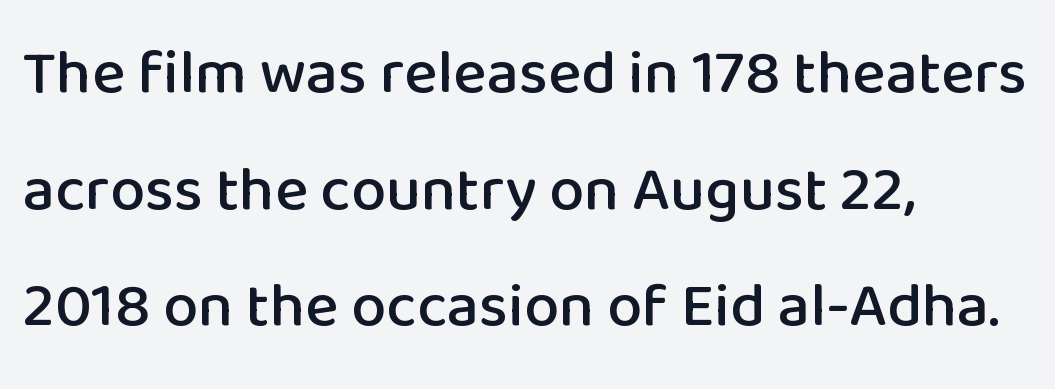
Q: Is the text italic (slanted)? A: No, it is upright.
Q: Is the typeface a serif or a sans-serif typeface? A: Sans-serif.
Q: Is the text underlined? A: No.
Q: How is the paragraph aligned? A: Left-aligned.
Q: Is the spacing between letters normal or unusually wide? A: Normal.
Q: Width (condensed, normal, or wide)? A: Normal.
Q: Stroke contrast? A: Low.
Q: x-height? A: Medium.
Q: Monospaced? A: No.
